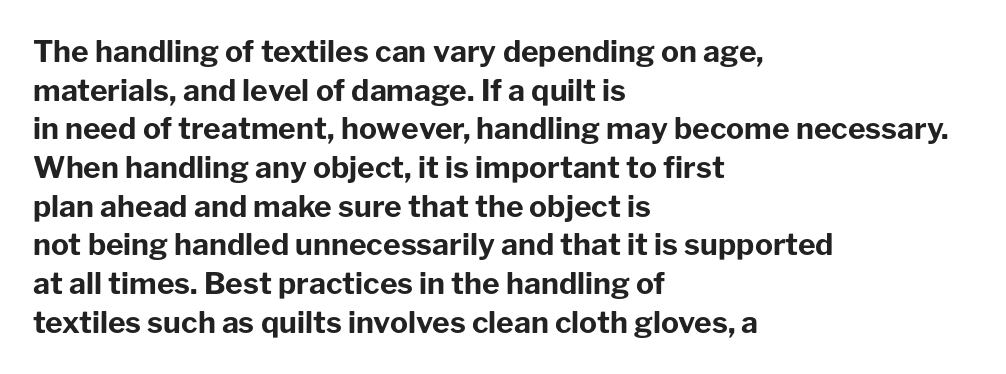
The image shows 30 px bold sans-serif type, upright; set left-aligned, normal line spacing (1.29x), normal letter spacing, not underlined; low stroke contrast and a medium x-height.
